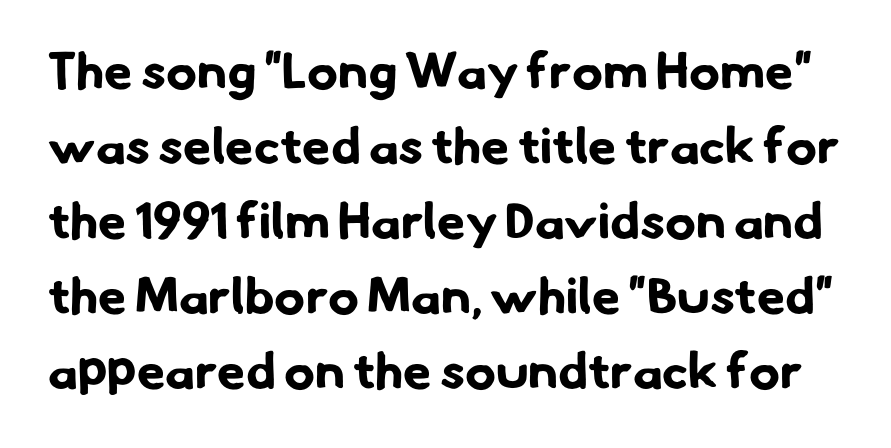
Vertically, the passage feels balanced, rows spaced as you'd expect. Clear beneath every line of the passage. No feet cap the strokes, marking this as sans-serif type. Strokes here are thick enough to call this a true bold.
